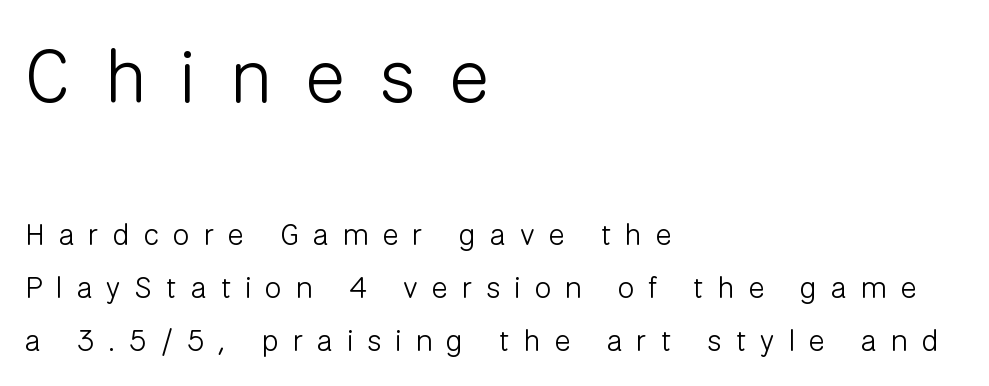
Q: Is the text bold? A: No.
Q: Is the text italic (slanted)? A: No, it is upright.
Q: Is the typeface a serif or a sans-serif typeface? A: Sans-serif.
Q: Is the text underlined? A: No.
Q: How is the paragraph aligned? A: Left-aligned.
Q: Is the spacing between letters normal or unusually wide? A: Unusually wide.
Q: Which block of text is set in a larger size, the first (top) or the second (bottom)? A: The first (top) one.
Q: Width (condensed, normal, or wide)? A: Normal.
Q: Stroke contrast? A: Low.
Q: x-height? A: Medium.
Q: Monospaced? A: No.
